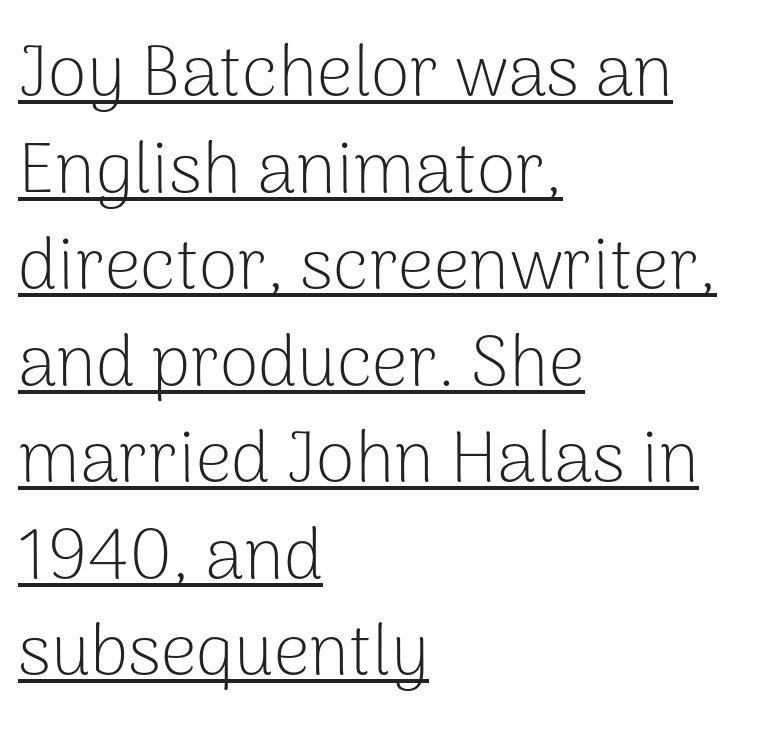
Underline: present. Note: no serifs on the glyphs. The cut favours lightness, reaching ordinary text weight at its darkest. In terms of leading, this rendering sits right in the middle. Nobody touched the tracking dial on this one. Posture: upright roman.
